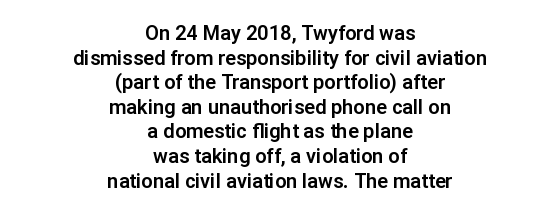
The typesetter chose a symmetrical, centered arrangement here. You can tell it's not italic because the verticals are truly vertical. Nobody drew a line under any word here. The horizontal fit of the characters is conventional and even.
